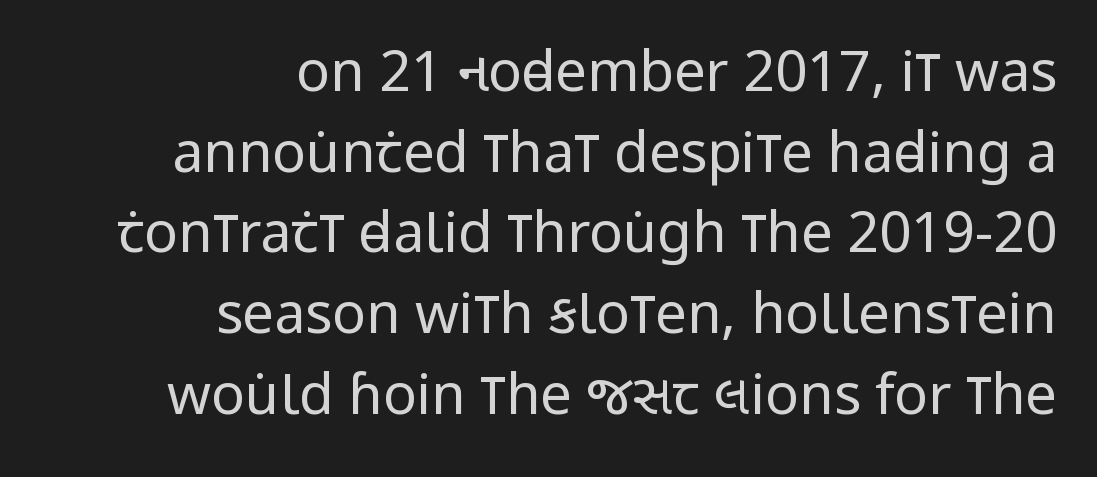
{"serif": "no", "italic": "no", "bold": "no", "weight": "regular", "width": "condensed", "stroke_contrast": "low", "x_height": "large", "monospaced": "no", "underline": "no", "align": "right", "line_spacing": "normal", "line_spacing_ratio": 1.44, "letter_spacing": "normal", "letter_spacing_em": 0.0, "glyph_px": 56}
